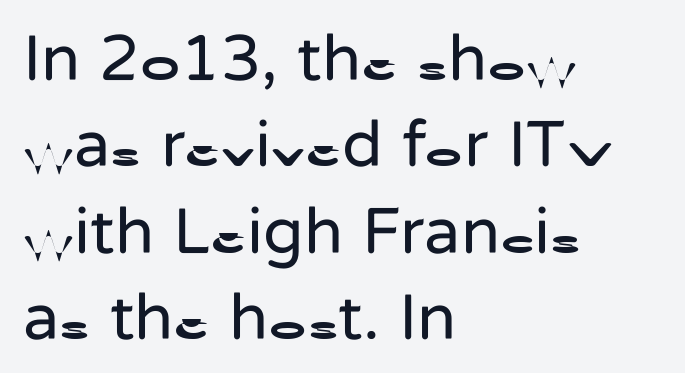
The image shows 66 px regular-weight sans-serif type, upright; set left-aligned, normal line spacing (1.31x), normal letter spacing, not underlined; low stroke contrast and a medium x-height.
